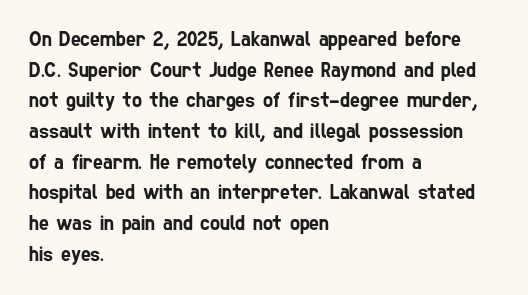
The image shows 21 px text type; set left-aligned, normal line spacing (1.46x), normal letter spacing, not underlined.
